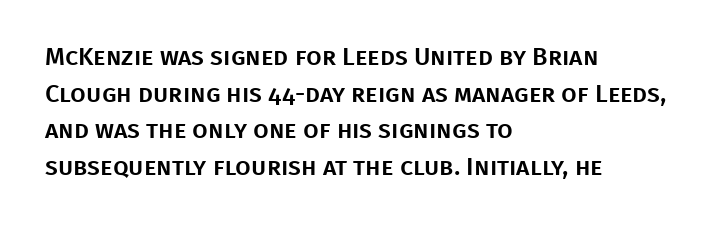
{"italic": "no", "underline": "no", "align": "left", "line_spacing": "normal", "line_spacing_ratio": 1.47, "letter_spacing": "normal", "letter_spacing_em": 0.0, "glyph_px": 25}
